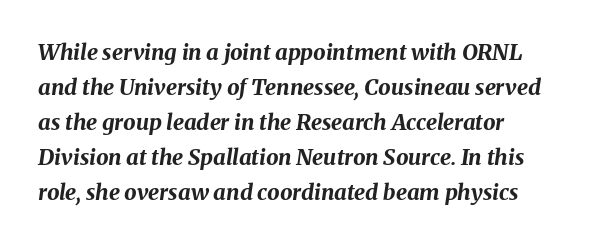
The image shows 22 px bold type, italic (leaning right); set left-aligned, normal line spacing (1.59x), normal letter spacing, not underlined.
